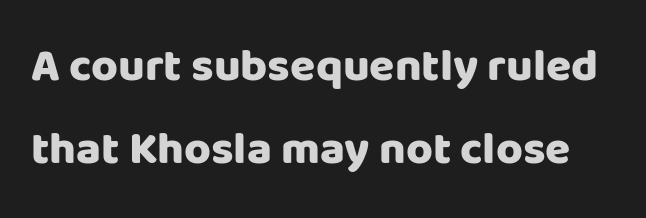
Q: Is the text bold? A: Yes.
Q: Is the text italic (slanted)? A: No, it is upright.
Q: Is the typeface a serif or a sans-serif typeface? A: Sans-serif.
Q: Is the text underlined? A: No.
Q: Is the spacing between letters normal or unusually wide? A: Normal.
Q: Width (condensed, normal, or wide)? A: Normal.
Q: Stroke contrast? A: Low.
Q: x-height? A: Large.
Q: Monospaced? A: No.
